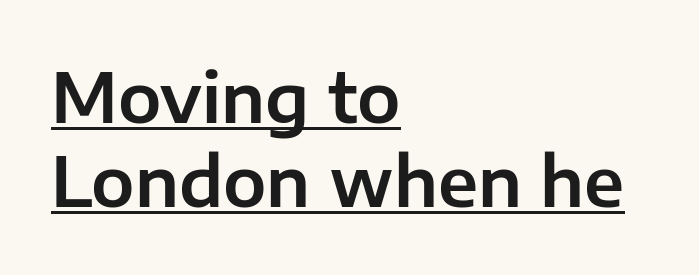
Q: Is the text italic (slanted)? A: No, it is upright.
Q: Is the typeface a serif or a sans-serif typeface? A: Sans-serif.
Q: Is the text underlined? A: Yes.
Q: How is the paragraph aligned? A: Left-aligned.
Q: Is the spacing between letters normal or unusually wide? A: Normal.
Q: Width (condensed, normal, or wide)? A: Normal.
Q: Stroke contrast? A: Low.
Q: x-height? A: Medium.
Q: Monospaced? A: No.
